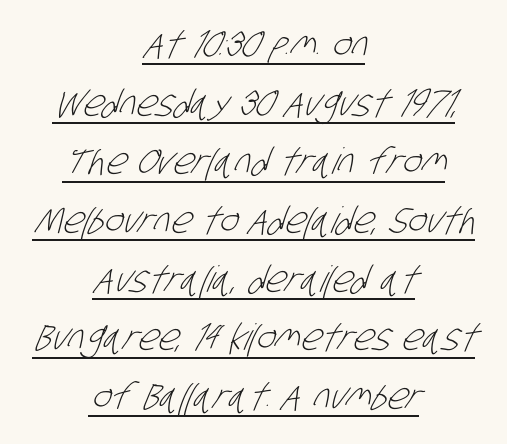
The image shows 36 px light, condensed sans-serif type; set centered, normal line spacing (1.63x), normal letter spacing, underlined; low stroke contrast and a large x-height.
